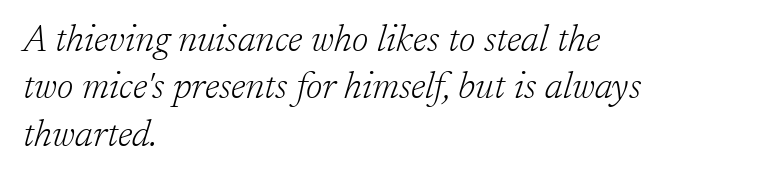
The image shows 37 px light serif type, italic (leaning right); set left-aligned, normal line spacing (1.28x), normal letter spacing, not underlined; low stroke contrast and a medium x-height.
